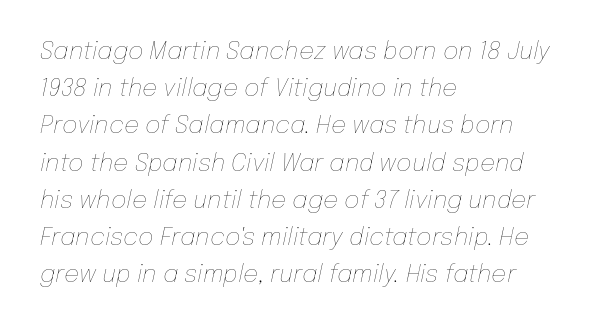
The image shows 24 px text type, italic (leaning right); set left-aligned, normal line spacing (1.55x), normal letter spacing, not underlined.
